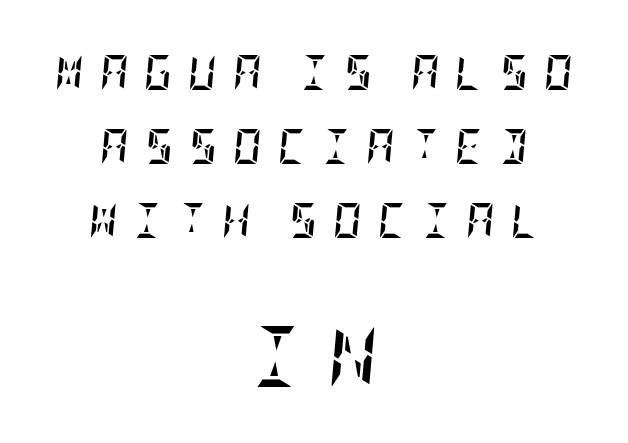
Q: Is the text bold? A: Yes.
Q: Is the text italic (slanted)? A: Yes, it leans right by about 5 degrees.
Q: Is the text underlined? A: No.
Q: How is the paragraph aligned? A: Centered.
Q: Is the spacing between letters normal or unusually wide? A: Unusually wide.
Q: Is the spacing between lines tight, normal or loose? A: Loose.
Q: Which block of text is set in a larger size, the first (top) or the second (bottom)? A: The second (bottom) one.
Q: Width (condensed, normal, or wide)? A: Condensed.
Q: Stroke contrast? A: Low.
Q: x-height? A: Large.
